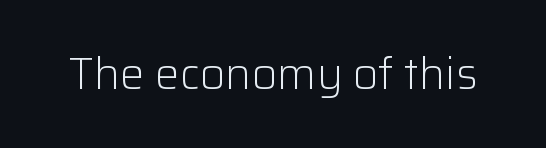
The image shows 44 px light sans-serif type, upright; set normal letter spacing, not underlined; low stroke contrast and a medium x-height.
